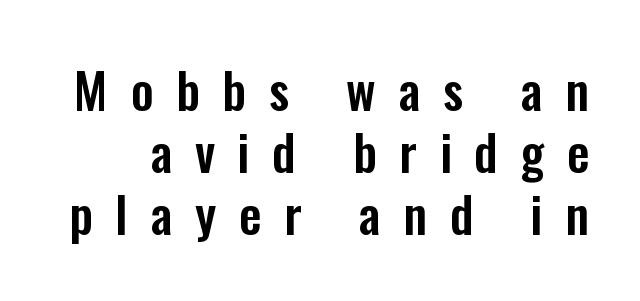
Q: Is the text italic (slanted)? A: No, it is upright.
Q: Is the typeface a serif or a sans-serif typeface? A: Sans-serif.
Q: Is the text underlined? A: No.
Q: Is the spacing between letters normal or unusually wide? A: Unusually wide.
Q: Width (condensed, normal, or wide)? A: Condensed.
Q: Stroke contrast? A: Low.
Q: x-height? A: Medium.
Q: Monospaced? A: No.
